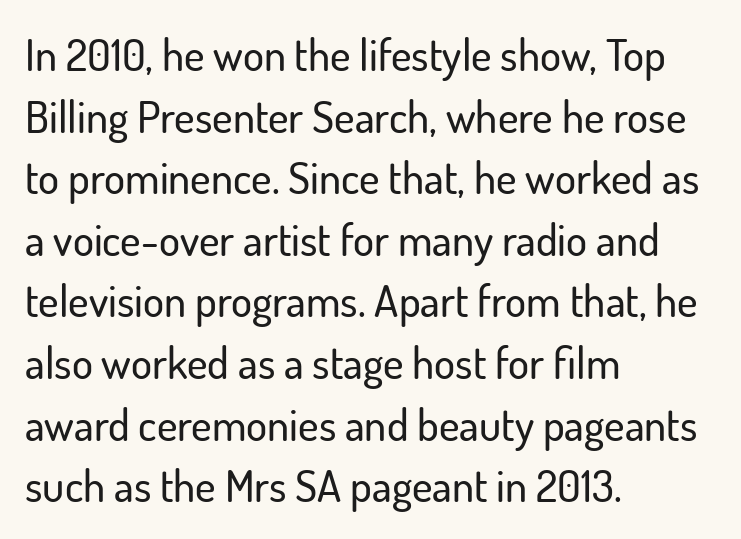
The image shows 44 px sans-serif type, upright; set left-aligned, normal line spacing (1.4x), normal letter spacing, not underlined; low stroke contrast and a small x-height.
